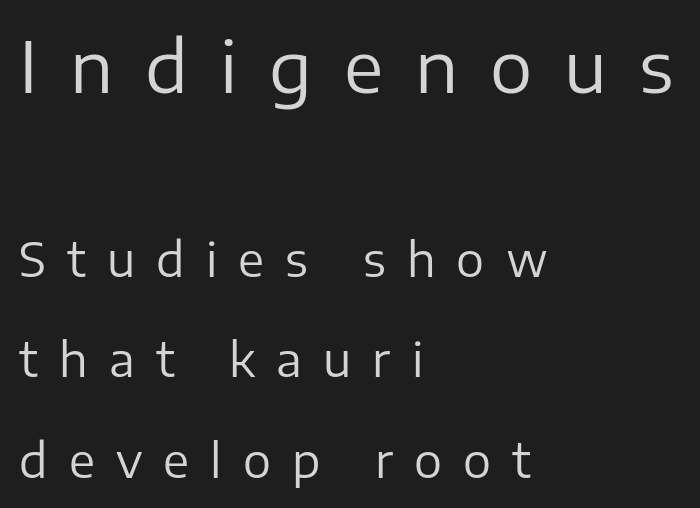
{"serif": "no", "italic": "no", "bold": "no", "weight": "regular", "width": "normal", "stroke_contrast": "low", "x_height": "medium", "monospaced": "no", "underline": "no", "align": "left", "line_spacing": "loose", "line_spacing_ratio": 2.14, "letter_spacing": "wide", "letter_spacing_em": 0.45, "larger_block": "first", "size_ratio": 1.51, "glyph_px": 71}
